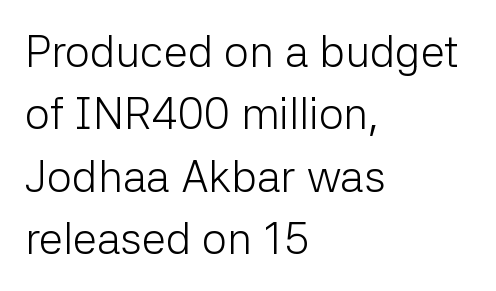
Q: Is the text bold? A: No.
Q: Is the text italic (slanted)? A: No, it is upright.
Q: Is the typeface a serif or a sans-serif typeface? A: Sans-serif.
Q: Is the text underlined? A: No.
Q: How is the paragraph aligned? A: Left-aligned.
Q: Is the spacing between letters normal or unusually wide? A: Normal.
Q: Is the spacing between lines tight, normal or loose? A: Normal.
Q: Width (condensed, normal, or wide)? A: Normal.
Q: Stroke contrast? A: Low.
Q: x-height? A: Medium.
Q: Monospaced? A: No.
